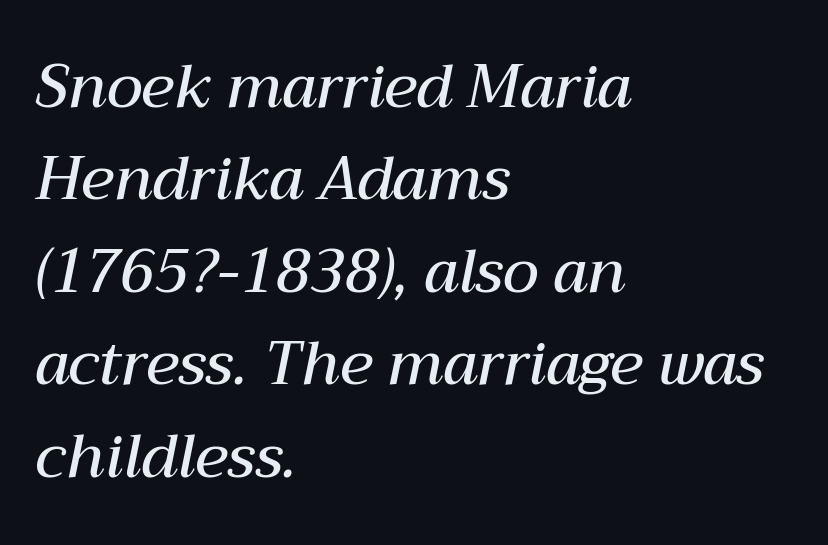
{"italic": "yes", "lean": "right", "slant_degrees": 12, "bold": "semi", "weight": "semibold", "width": "normal", "stroke_contrast": "medium", "x_height": "medium", "monospaced": "no", "underline": "no", "align": "left", "line_spacing": "normal", "line_spacing_ratio": 1.54, "letter_spacing": "normal", "letter_spacing_em": 0.0, "glyph_px": 60}
